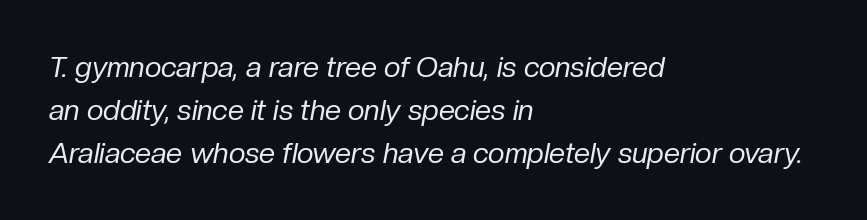
{"italic": "yes", "lean": "right", "slant_degrees": 10, "bold": "no", "weight": "regular", "width": "normal", "stroke_contrast": "low", "x_height": "medium", "monospaced": "no", "underline": "no", "align": "left", "line_spacing": "normal", "line_spacing_ratio": 1.49, "letter_spacing": "normal", "letter_spacing_em": 0.0, "glyph_px": 29}
